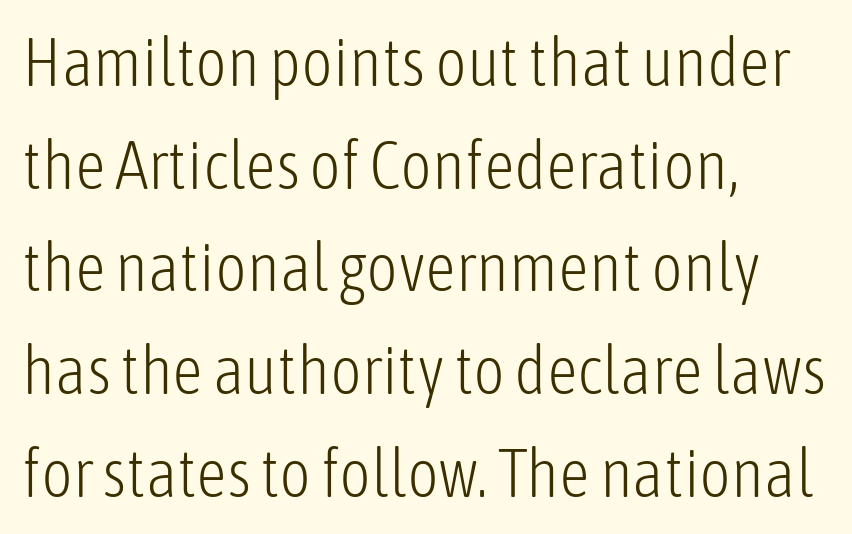
Q: Is the text bold? A: No.
Q: Is the text italic (slanted)? A: No, it is upright.
Q: Is the typeface a serif or a sans-serif typeface? A: Sans-serif.
Q: Is the text underlined? A: No.
Q: How is the paragraph aligned? A: Left-aligned.
Q: Is the spacing between letters normal or unusually wide? A: Normal.
Q: Is the spacing between lines tight, normal or loose? A: Normal.
Q: Width (condensed, normal, or wide)? A: Condensed.
Q: Stroke contrast? A: Low.
Q: x-height? A: Medium.
Q: Monospaced? A: No.
